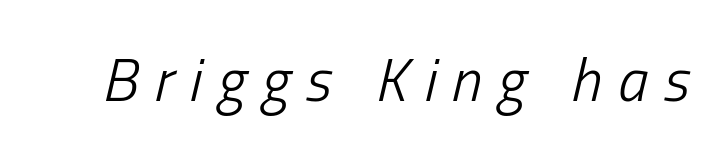
{"italic": "yes", "lean": "right", "slant_degrees": 13, "bold": "no", "weight": "light", "width": "condensed", "stroke_contrast": "low", "x_height": "medium", "monospaced": "no", "underline": "no", "letter_spacing": "wide", "letter_spacing_em": 0.26, "glyph_px": 61}
